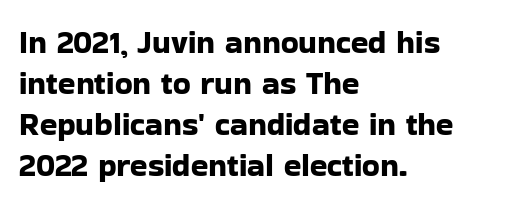
Q: Is the text italic (slanted)? A: No, it is upright.
Q: Is the typeface a serif or a sans-serif typeface? A: Sans-serif.
Q: Is the text underlined? A: No.
Q: How is the paragraph aligned? A: Left-aligned.
Q: Is the spacing between letters normal or unusually wide? A: Normal.
Q: Is the spacing between lines tight, normal or loose? A: Normal.
Q: Width (condensed, normal, or wide)? A: Normal.
Q: Stroke contrast? A: Low.
Q: x-height? A: Medium.
Q: Monospaced? A: No.
